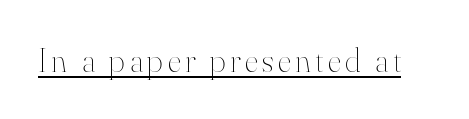
Q: Is the text bold? A: No.
Q: Is the text italic (slanted)? A: No, it is upright.
Q: Is the text underlined? A: Yes.
Q: Width (condensed, normal, or wide)? A: Normal.
Q: Stroke contrast? A: High.
Q: x-height? A: Small.
Q: Monospaced? A: No.
